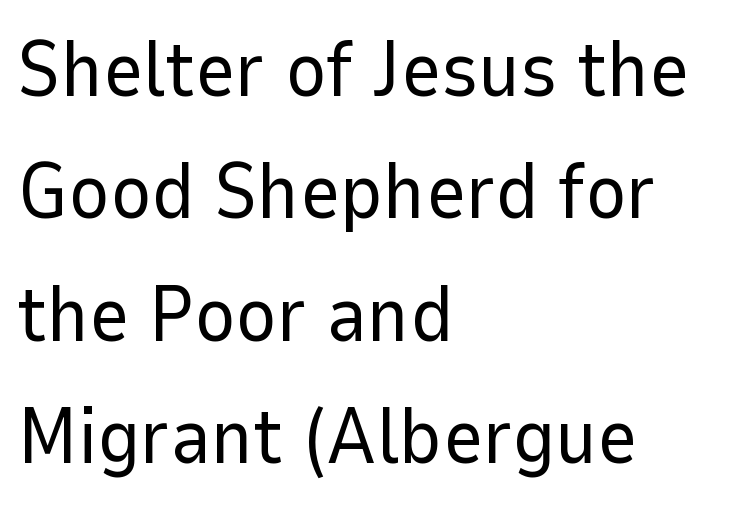
The passage shown is typed in a proportional face where columns would drift. Layout note: lines flush left. The designer went with a sans here, leaving each stem footless. The line-height multiplier appears to be the usual default.
